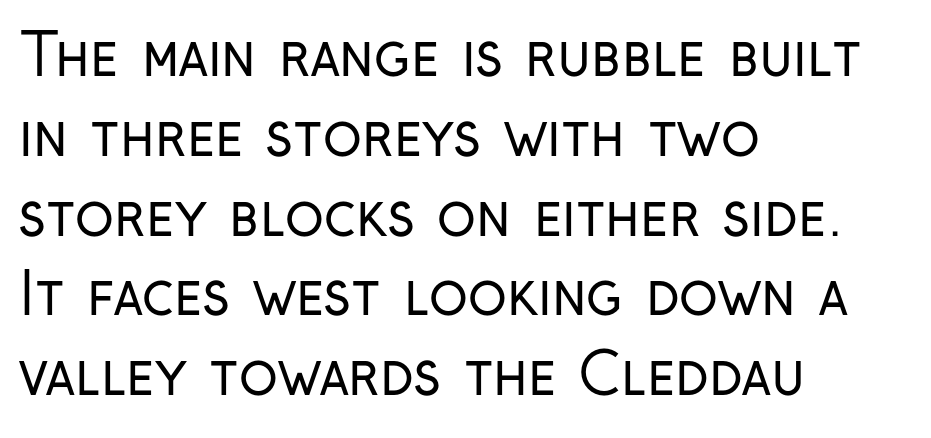
Vertical spacing — default. No chunkiness to these letters — they're not bold. Do the characters align in a grid? No, the font is proportional. This sample uses an upright cut, with every glyph sitting square on the baseline. Check where the strokes stop: nothing finishes them off — pure sans.
